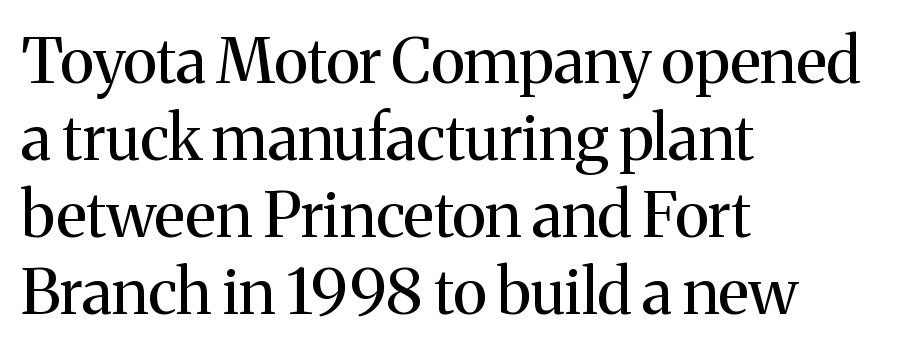
Type without underlining. Line starts are locked; line ends wander. Rendered with straight, roman letterforms. Here the designer chose a conventional face with non-uniform glyph widths.
